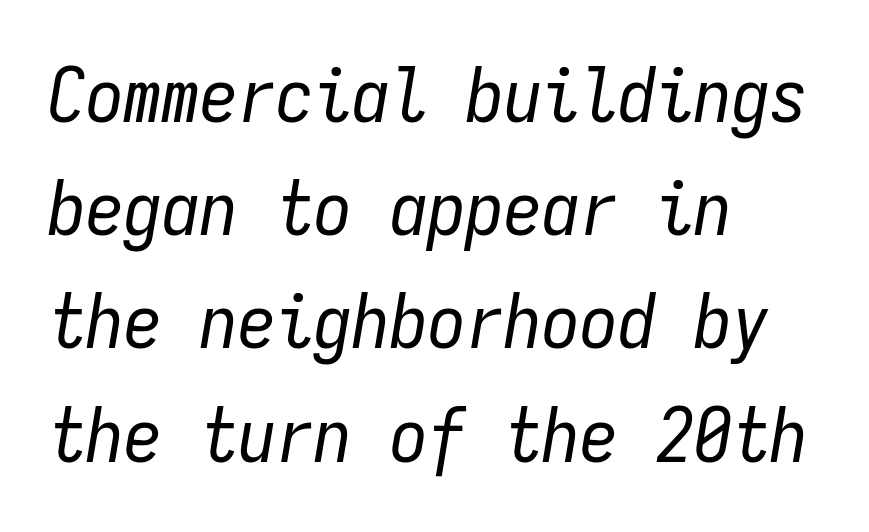
{"italic": "yes", "lean": "right", "slant_degrees": 9, "bold": "no", "weight": "regular", "width": "condensed", "stroke_contrast": "low", "x_height": "medium", "monospaced": "yes", "underline": "no", "align": "left", "line_spacing": "normal", "line_spacing_ratio": 1.49, "letter_spacing": "normal", "letter_spacing_em": 0.0, "glyph_px": 76}
